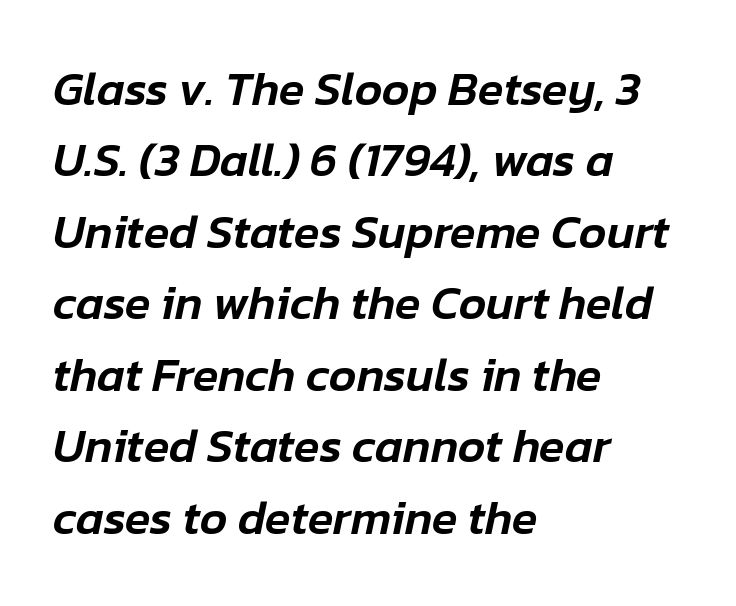
Q: Is the text italic (slanted)? A: Yes, it leans right by about 12 degrees.
Q: Is the text underlined? A: No.
Q: How is the paragraph aligned? A: Left-aligned.
Q: Is the spacing between letters normal or unusually wide? A: Normal.
Q: Is the spacing between lines tight, normal or loose? A: Normal.
Q: Width (condensed, normal, or wide)? A: Normal.
Q: Stroke contrast? A: Low.
Q: x-height? A: Medium.
Q: Monospaced? A: No.
